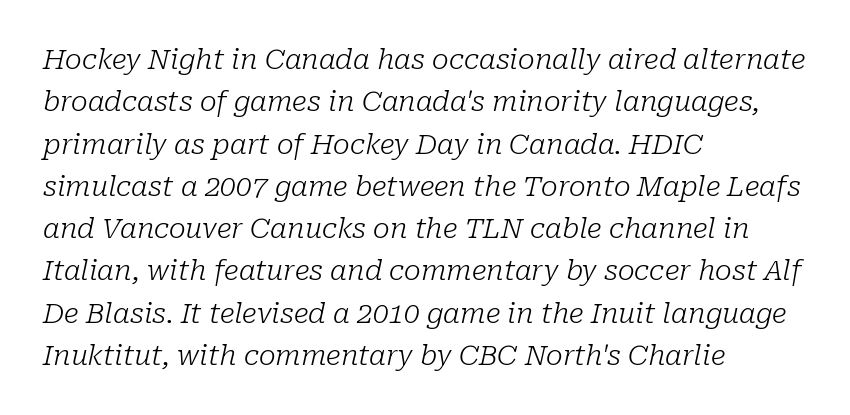
Q: Is the text bold? A: No.
Q: Is the text italic (slanted)? A: Yes, it leans right by about 10 degrees.
Q: Is the typeface a serif or a sans-serif typeface? A: Serif.
Q: Is the text underlined? A: No.
Q: How is the paragraph aligned? A: Left-aligned.
Q: Is the spacing between letters normal or unusually wide? A: Normal.
Q: Is the spacing between lines tight, normal or loose? A: Normal.
Q: Width (condensed, normal, or wide)? A: Normal.
Q: Stroke contrast? A: Low.
Q: x-height? A: Medium.
Q: Monospaced? A: No.
